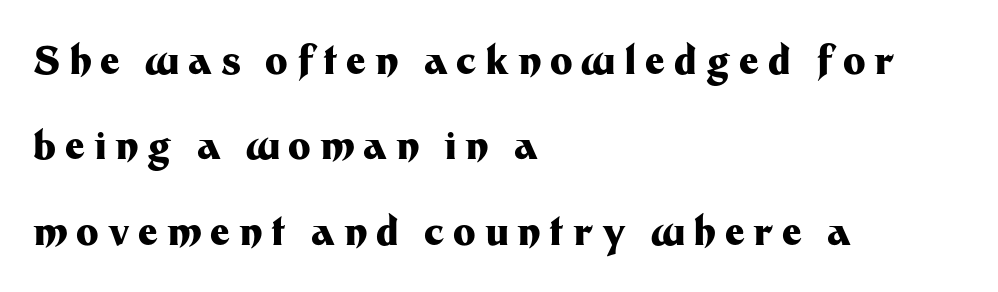
Unmarked baselines from the first word to the last. Type style note: lacks serifs. You could fit nearly another row in the gap between these rows. Reading down the block, your eye returns to a fixed left position each line. This sample uses an upright cut, with every glyph sitting square on the baseline. What weight is shown? A full bold with thick strokes.
